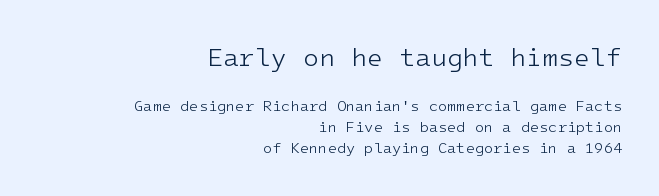
{"italic": "no", "bold": "no", "underline": "no", "align": "right", "line_spacing": "normal", "line_spacing_ratio": 1.4, "letter_spacing": "normal", "letter_spacing_em": 0.0, "larger_block": "first", "size_ratio": 1.73, "glyph_px": 26}
